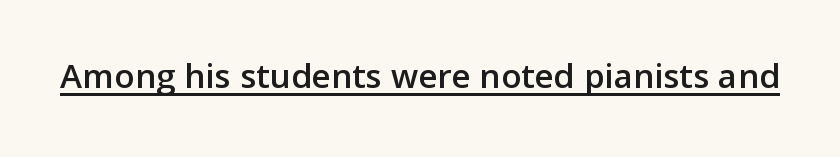
The image shows 37 px sans-serif type, upright; set normal letter spacing, underlined; low stroke contrast and a medium x-height.
